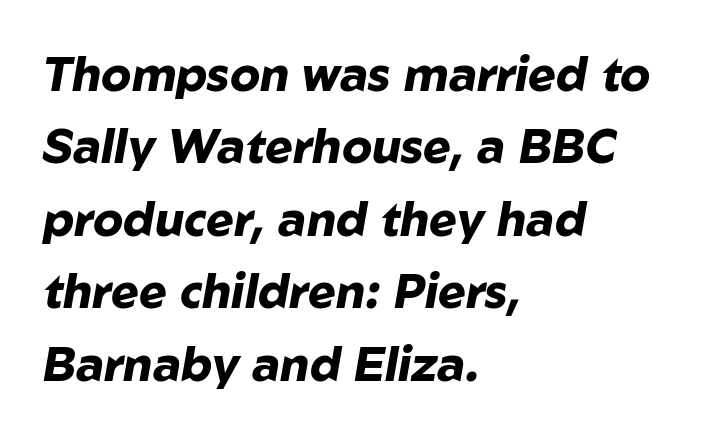
{"italic": "yes", "lean": "right", "slant_degrees": 10, "bold": "yes", "weight": "heavy", "width": "normal", "stroke_contrast": "low", "x_height": "medium", "monospaced": "no", "underline": "no", "align": "left", "line_spacing": "normal", "line_spacing_ratio": 1.54, "letter_spacing": "normal", "letter_spacing_em": 0.0, "glyph_px": 47}
